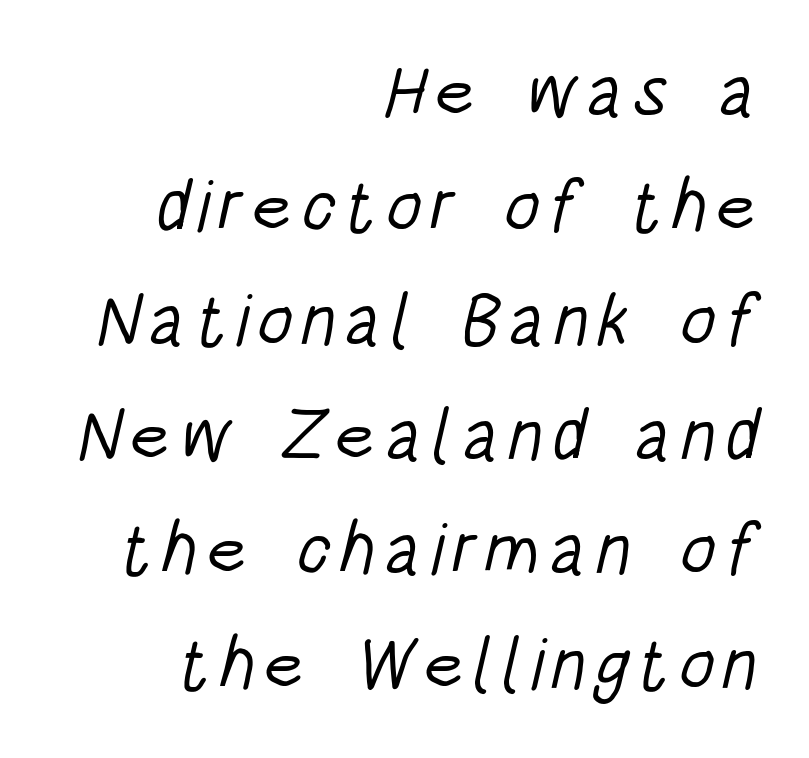
Summary of weight: not heavy and not bold. Whoever set this chose a conventional vertical rhythm. Typeset ragged left — the right edge is the straight one. The specimen omits any rule beneath the text block's lines. Do the characters align in a grid? No, the font is proportional.
